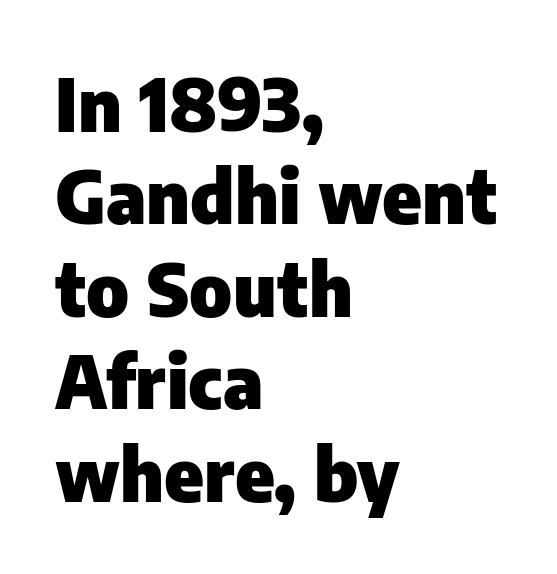
The vertical gap from one line to the next is medium. Characters remain perfectly vertical along every line. Words appear dense and cohesive because spacing is normal. The characters look thick and weighty, a clear bold.
